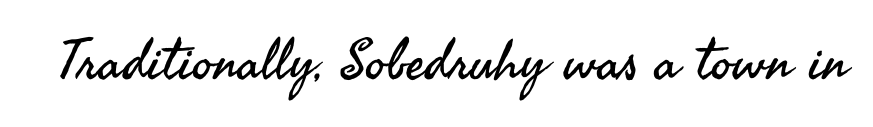
Q: Is the text bold? A: No.
Q: Is the text italic (slanted)? A: Yes.
Q: Is the typeface a serif or a sans-serif typeface? A: Sans-serif.
Q: Is the text underlined? A: No.
Q: Is the spacing between letters normal or unusually wide? A: Normal.
Q: Width (condensed, normal, or wide)? A: Normal.
Q: Stroke contrast? A: Medium.
Q: x-height? A: Small.
Q: Monospaced? A: No.
